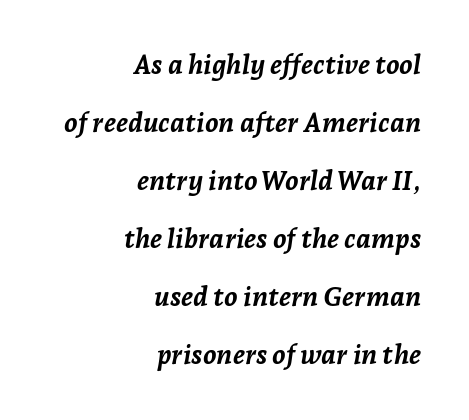
Q: Is the text bold? A: Yes.
Q: Is the text italic (slanted)? A: Yes, it leans right by about 7 degrees.
Q: Is the text underlined? A: No.
Q: How is the paragraph aligned? A: Right-aligned.
Q: Is the spacing between letters normal or unusually wide? A: Normal.
Q: Is the spacing between lines tight, normal or loose? A: Loose.
